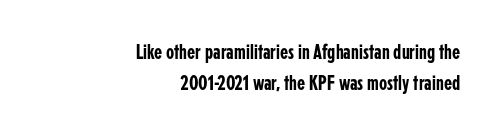
Q: Is the text italic (slanted)? A: No, it is upright.
Q: Is the text underlined? A: No.
Q: How is the paragraph aligned? A: Right-aligned.
Q: Is the spacing between letters normal or unusually wide? A: Normal.
Q: Is the spacing between lines tight, normal or loose? A: Normal.
